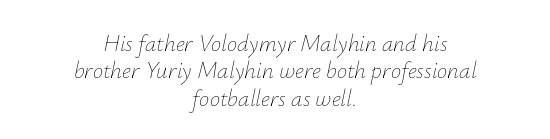
There's an unmistakable incline to the writing here. Underlining? Definitely not there. The face used here is rendered with its standard letterfit. Nothing heavy about these letters — not bold at all. The rag falls on both sides of this text block equally.
